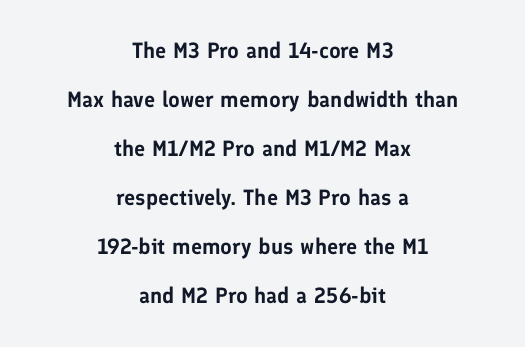
Q: Is the text italic (slanted)? A: No, it is upright.
Q: Is the text underlined? A: No.
Q: How is the paragraph aligned? A: Centered.
Q: Is the spacing between letters normal or unusually wide? A: Normal.
Q: Is the spacing between lines tight, normal or loose? A: Loose.
